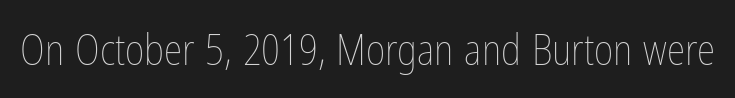
The image shows 42 px thin, condensed type, upright; set normal letter spacing, not underlined; low stroke contrast and a medium x-height.
